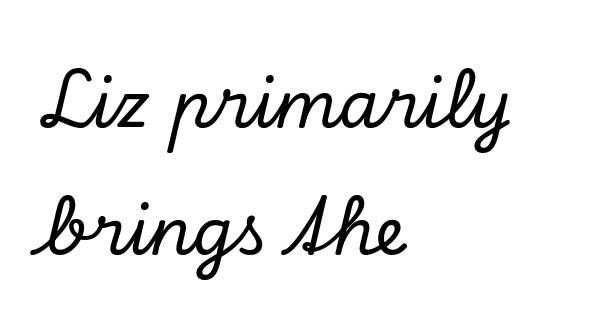
The image shows 66 px serif type, italic (leaning right); set left-aligned, loose line spacing (1.92x), normal letter spacing, not underlined; low stroke contrast and a small x-height.
